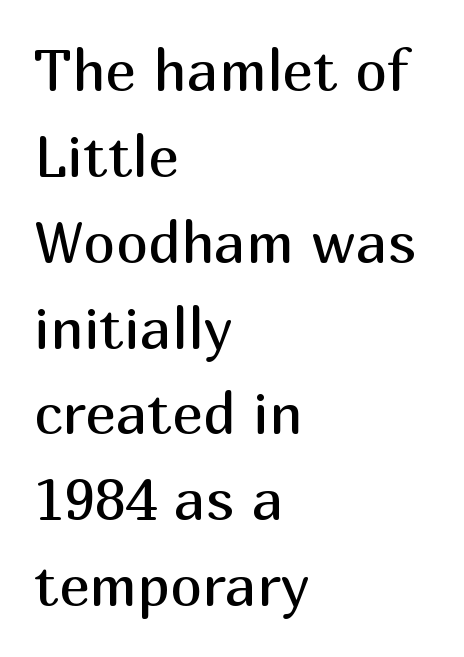
{"serif": "no", "italic": "no", "bold": "no", "weight": "regular", "width": "normal", "stroke_contrast": "medium", "x_height": "medium", "monospaced": "no", "underline": "no", "align": "left", "line_spacing": "normal", "line_spacing_ratio": 1.48, "letter_spacing": "normal", "letter_spacing_em": 0.0, "glyph_px": 58}
